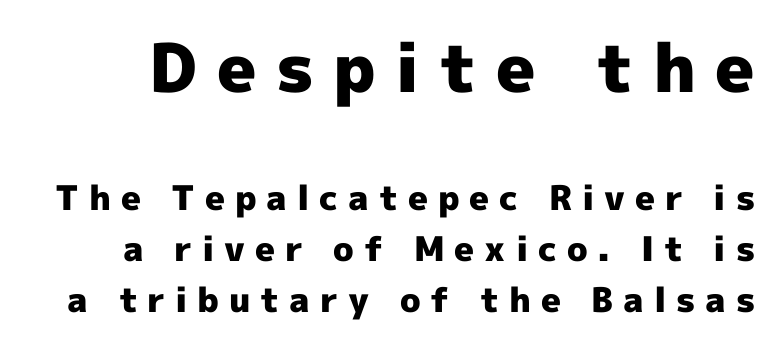
{"serif": "no", "italic": "no", "bold": "yes", "weight": "heavy", "width": "normal", "x_height": "medium", "monospaced": "no", "underline": "no", "line_spacing": "normal", "line_spacing_ratio": 1.5, "letter_spacing": "wide", "letter_spacing_em": 0.29, "larger_block": "first", "size_ratio": 1.97, "glyph_px": 67}
